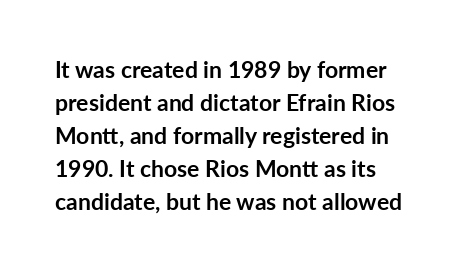
{"italic": "no", "bold": "yes", "underline": "no", "line_spacing": "normal", "line_spacing_ratio": 1.43, "letter_spacing": "normal", "letter_spacing_em": 0.0, "glyph_px": 23}
